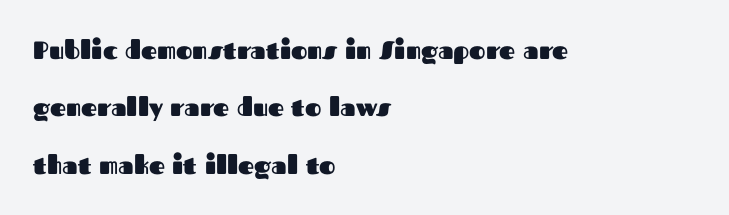
It's the straight-up-and-down kind of type. Widely set lines give the paragraph a tall, airy silhouette. Typeset ragged right — the left edge is the straight one. The baseline area is clear. Observe the ordinary spacing: letters are neighbours, not strangers.
